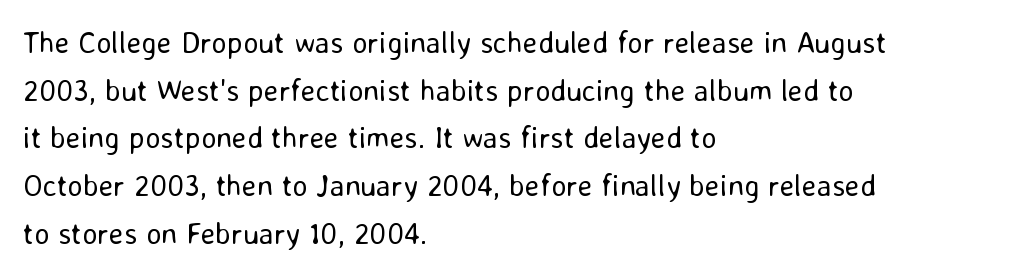
Q: Is the text bold? A: No.
Q: Is the text italic (slanted)? A: No, it is upright.
Q: Is the typeface a serif or a sans-serif typeface? A: Sans-serif.
Q: Is the text underlined? A: No.
Q: How is the paragraph aligned? A: Left-aligned.
Q: Is the spacing between letters normal or unusually wide? A: Normal.
Q: Is the spacing between lines tight, normal or loose? A: Normal.
Q: Width (condensed, normal, or wide)? A: Normal.
Q: Stroke contrast? A: Low.
Q: x-height? A: Medium.
Q: Monospaced? A: No.
